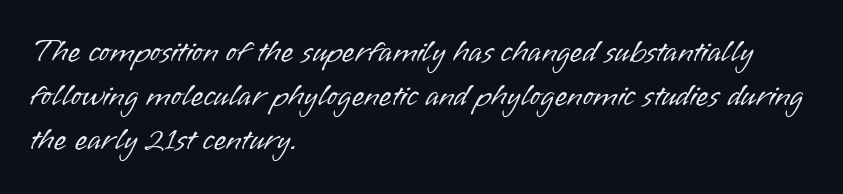
{"serif": "no", "bold": "no", "weight": "light", "width": "normal", "stroke_contrast": "low", "x_height": "small", "monospaced": "no", "underline": "no", "align": "left", "line_spacing": "normal", "line_spacing_ratio": 1.38, "letter_spacing": "normal", "letter_spacing_em": 0.0, "glyph_px": 32}
